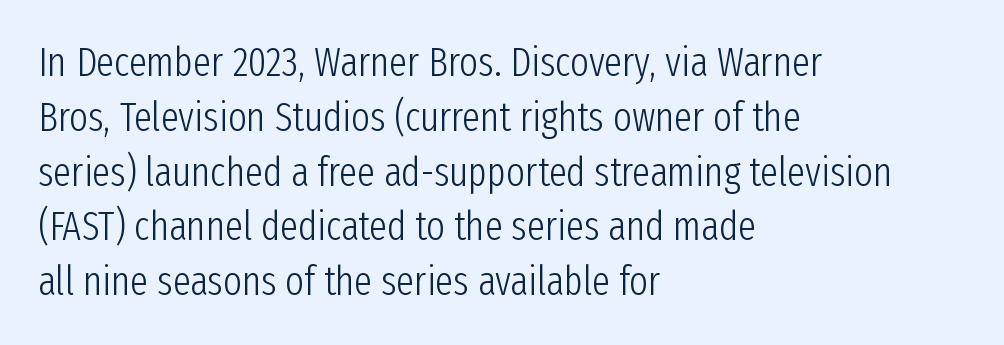
{"serif": "no", "italic": "no", "bold": "no", "weight": "light", "width": "condensed", "stroke_contrast": "low", "x_height": "medium", "monospaced": "no", "underline": "no", "align": "left", "line_spacing": "normal", "line_spacing_ratio": 1.37, "letter_spacing": "normal", "letter_spacing_em": 0.0, "glyph_px": 40}
